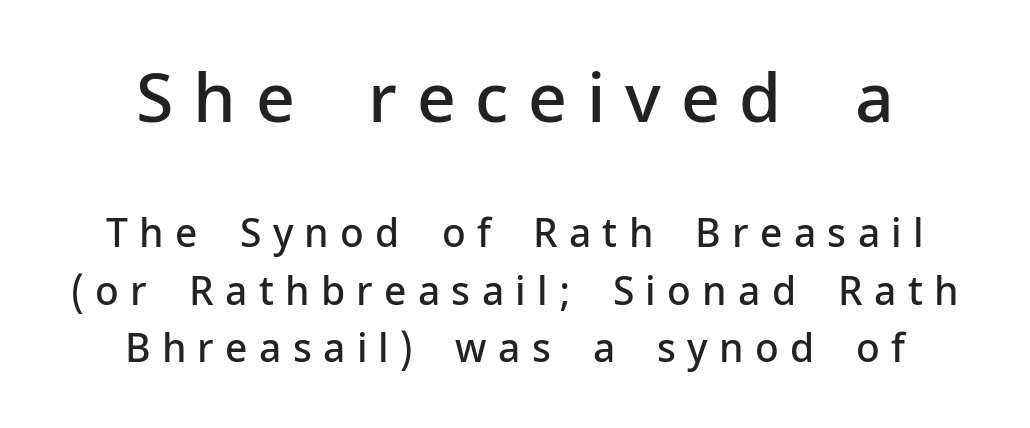
{"serif": "no", "italic": "no", "bold": "semi", "weight": "semibold", "width": "normal", "stroke_contrast": "low", "x_height": "medium", "monospaced": "no", "underline": "no", "align": "center", "line_spacing": "normal", "line_spacing_ratio": 1.47, "letter_spacing": "wide", "letter_spacing_em": 0.29, "larger_block": "first", "size_ratio": 1.74, "glyph_px": 68}
